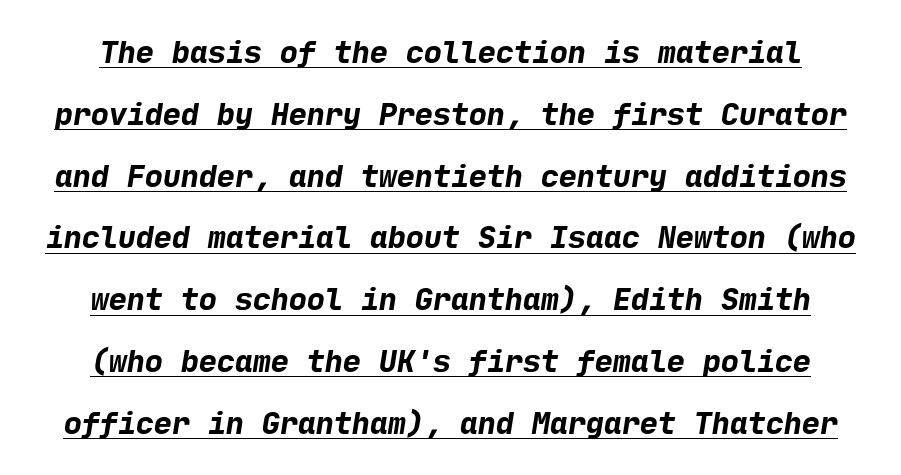
The image shows 30 px bold sans-serif type; set loose line spacing (2.06x), normal letter spacing, underlined; low stroke contrast and a medium x-height.
